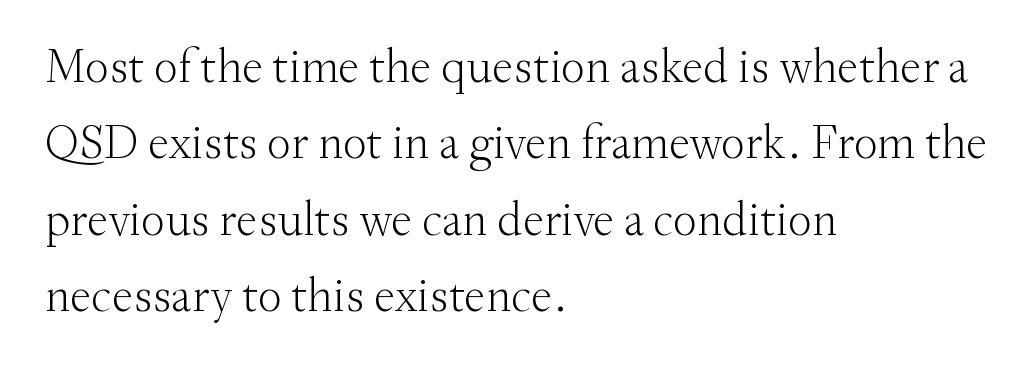
Q: Is the text bold? A: No.
Q: Is the text italic (slanted)? A: No, it is upright.
Q: Is the typeface a serif or a sans-serif typeface? A: Serif.
Q: Is the text underlined? A: No.
Q: How is the paragraph aligned? A: Left-aligned.
Q: Is the spacing between letters normal or unusually wide? A: Normal.
Q: Is the spacing between lines tight, normal or loose? A: Normal.
Q: Width (condensed, normal, or wide)? A: Normal.
Q: Stroke contrast? A: Medium.
Q: x-height? A: Small.
Q: Monospaced? A: No.
